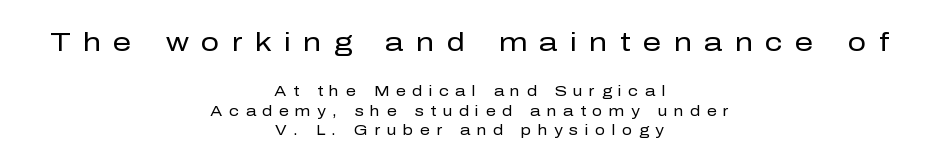
The image shows 26 px text type, upright; set centered, normal line spacing (1.42x), unusually wide letter spacing (+0.48 em), not underlined; the first (top) block is 1.86x larger.
